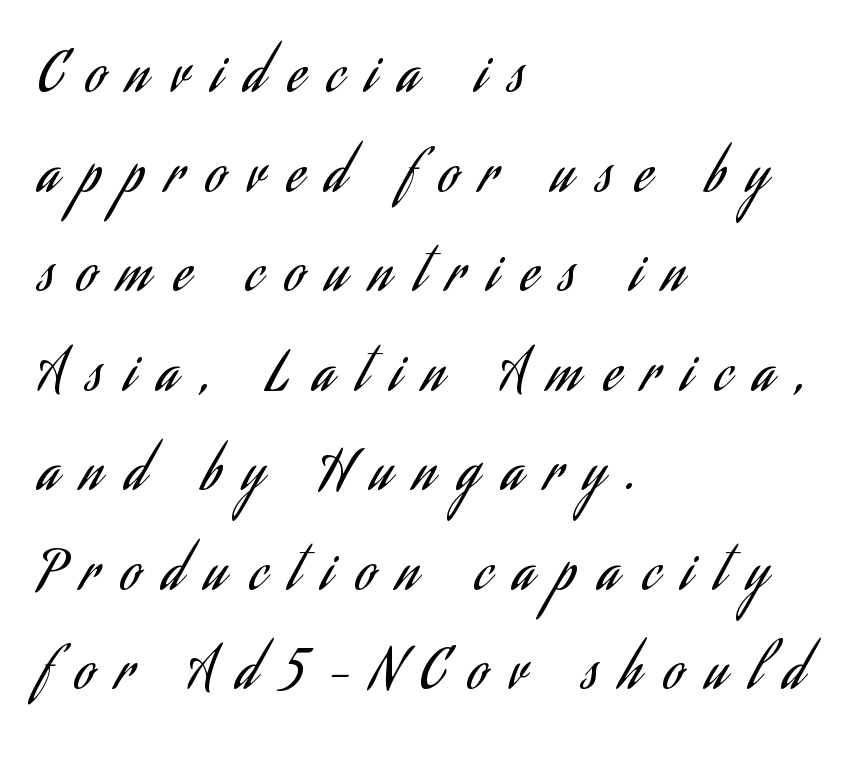
Do the characters align in a grid? No, the font is proportional. A bare baseline throughout the passage. Weight: in the light-to-regular range.
